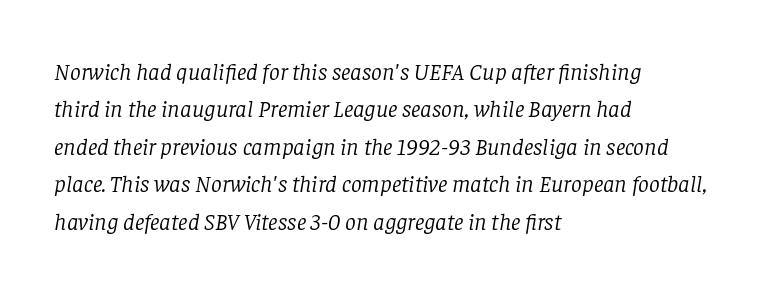
Casual observation: everything's shoved over to the left. Clear beneath every line of the passage. Compared with ordinary roman type, these characters are visibly tilted. You could call the tracking neutral — neither tight nor loose.
